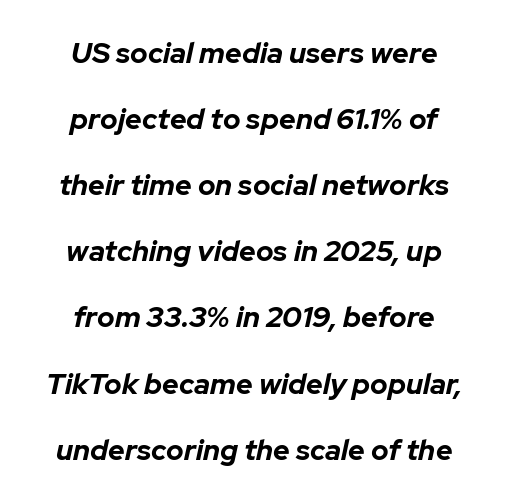
{"italic": "yes", "lean": "right", "slant_degrees": 12, "bold": "yes", "weight": "bold", "width": "normal", "stroke_contrast": "low", "x_height": "medium", "monospaced": "no", "underline": "no", "align": "center", "line_spacing": "loose", "line_spacing_ratio": 2.28, "letter_spacing": "normal", "letter_spacing_em": 0.0, "glyph_px": 29}
